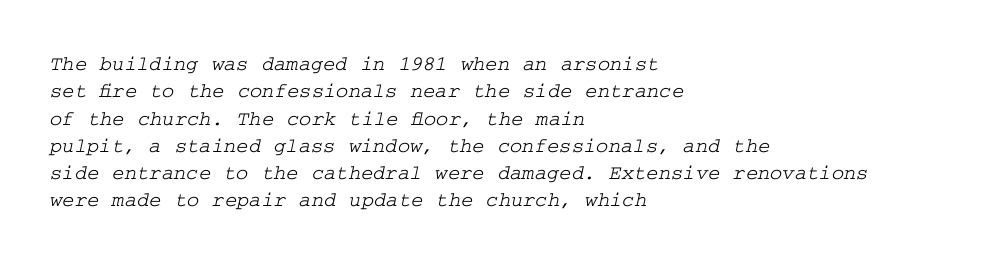
{"underline": "no", "align": "left", "line_spacing": "normal", "line_spacing_ratio": 1.3, "letter_spacing": "normal", "letter_spacing_em": 0.0, "glyph_px": 21}
